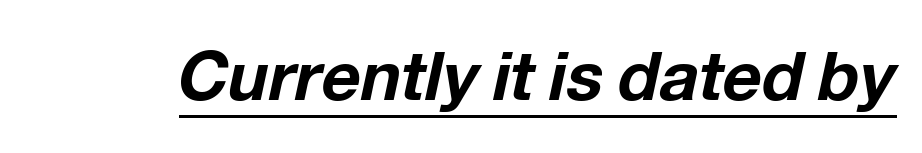
Q: Is the text bold? A: Yes.
Q: Is the text italic (slanted)? A: Yes, it leans right by about 12 degrees.
Q: Is the text underlined? A: Yes.
Q: Is the spacing between letters normal or unusually wide? A: Normal.
Q: Width (condensed, normal, or wide)? A: Normal.
Q: Stroke contrast? A: Low.
Q: x-height? A: Medium.
Q: Monospaced? A: No.
